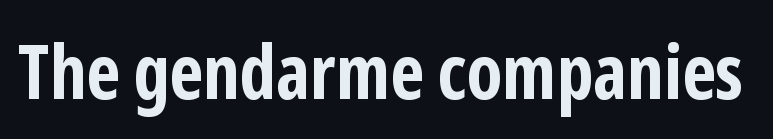
Does the lettering tilt? It doesn't — this is upright. The face used here is proportionally spaced, like ordinary book or web type. Examine the stroke ends and you'll find no serifs. Here the glyphs are tracked normally, forming tight word shapes. These lines carry a lot of weight — the face is fully bold.
